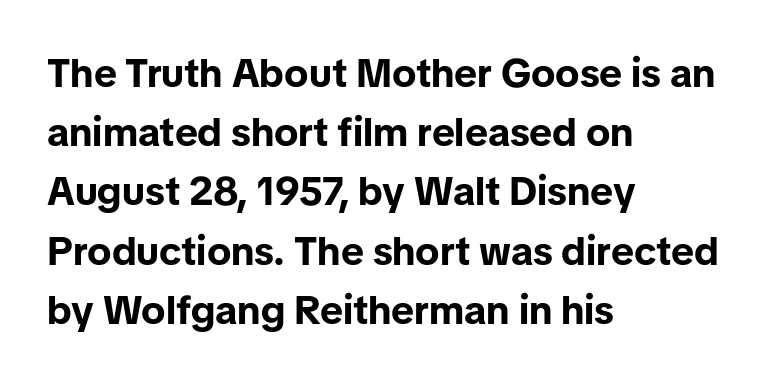
Q: Is the text bold? A: Yes.
Q: Is the text italic (slanted)? A: No, it is upright.
Q: Is the typeface a serif or a sans-serif typeface? A: Sans-serif.
Q: Is the text underlined? A: No.
Q: How is the paragraph aligned? A: Left-aligned.
Q: Is the spacing between letters normal or unusually wide? A: Normal.
Q: Is the spacing between lines tight, normal or loose? A: Normal.
Q: Width (condensed, normal, or wide)? A: Normal.
Q: Stroke contrast? A: Low.
Q: x-height? A: Medium.
Q: Monospaced? A: No.
